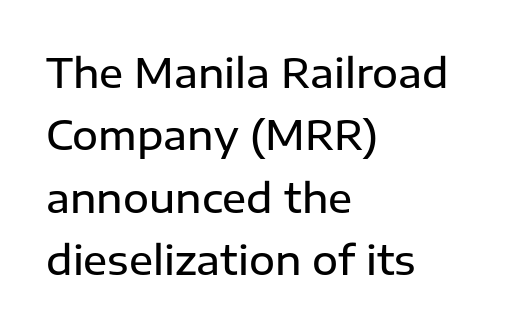
The image shows 40 px semibold sans-serif type, upright; set left-aligned, normal line spacing (1.56x), normal letter spacing, not underlined; low stroke contrast and a medium x-height.
